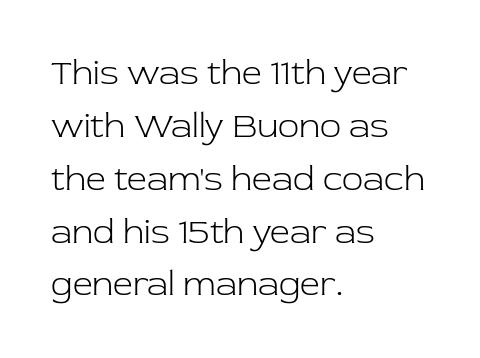
{"serif": "yes", "italic": "no", "bold": "no", "weight": "light", "width": "normal", "stroke_contrast": "low", "x_height": "medium", "monospaced": "no", "underline": "no", "align": "left", "line_spacing": "normal", "line_spacing_ratio": 1.51, "letter_spacing": "normal", "letter_spacing_em": 0.0, "glyph_px": 35}
